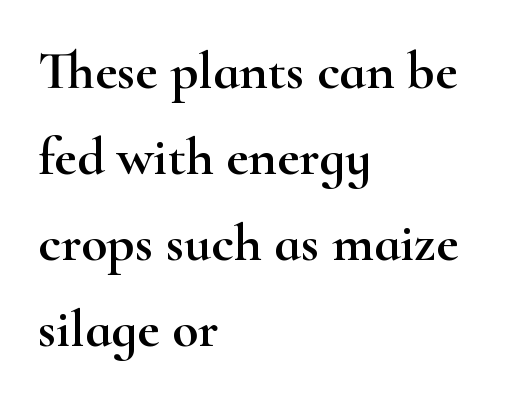
{"serif": "yes", "italic": "no", "width": "wide", "stroke_contrast": "high", "x_height": "small", "monospaced": "no", "underline": "no", "align": "left", "line_spacing": "normal", "line_spacing_ratio": 1.59, "letter_spacing": "normal", "letter_spacing_em": 0.0, "glyph_px": 54}
